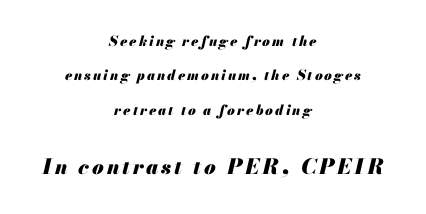
{"italic": "yes", "lean": "right", "slant_degrees": 13, "bold": "yes", "underline": "no", "align": "center", "line_spacing": "loose", "line_spacing_ratio": 2.46, "larger_block": "second", "size_ratio": 1.5, "glyph_px": 21}
